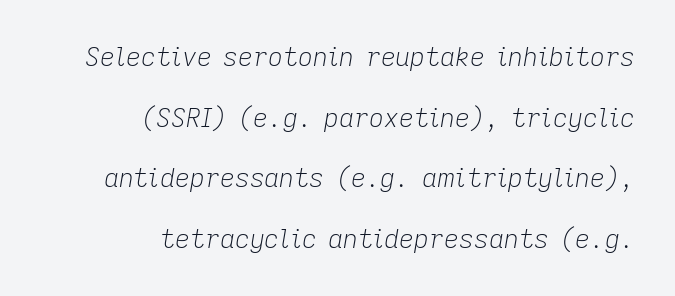
{"italic": "yes", "lean": "right", "slant_degrees": 9, "bold": "no", "underline": "no", "align": "right", "line_spacing": "loose", "line_spacing_ratio": 2.33, "letter_spacing": "normal", "letter_spacing_em": 0.0, "glyph_px": 26}
